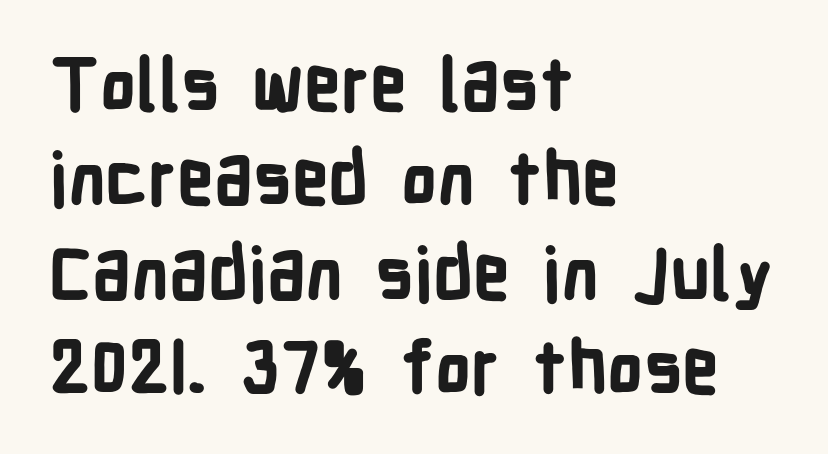
The image shows 72 px bold, condensed sans-serif type, upright; set left-aligned, normal line spacing (1.31x), normal letter spacing, not underlined; low stroke contrast and a medium x-height.
